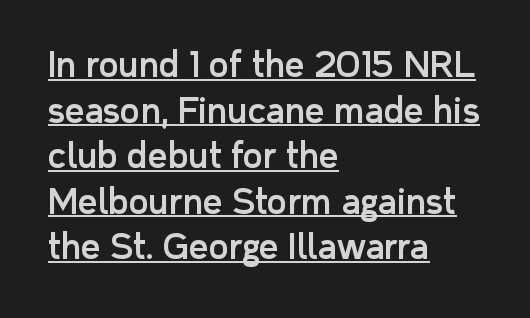
Q: Is the text italic (slanted)? A: No, it is upright.
Q: Is the typeface a serif or a sans-serif typeface? A: Sans-serif.
Q: Is the text underlined? A: Yes.
Q: How is the paragraph aligned? A: Left-aligned.
Q: Is the spacing between letters normal or unusually wide? A: Normal.
Q: Is the spacing between lines tight, normal or loose? A: Normal.
Q: Width (condensed, normal, or wide)? A: Normal.
Q: Stroke contrast? A: Low.
Q: x-height? A: Medium.
Q: Monospaced? A: No.
